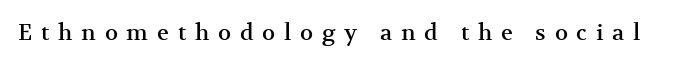
The image shows 22 px text type, upright; set unusually wide letter spacing (+0.4 em), not underlined.
